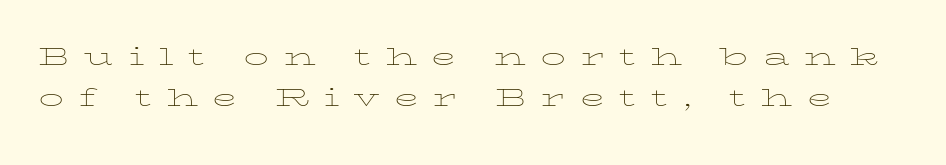
The image shows 33 px thin, wide type, upright; set line spacing 1.23x, unusually wide letter spacing (+0.44 em), not underlined; low stroke contrast and a medium x-height.
